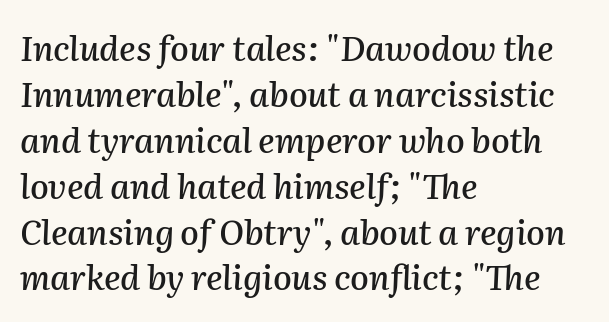
Decoration check: the copy has no underline. The face used here is proportionally spaced, like ordinary book or web type. The line-height multiplier appears to be the usual default. How are the letters spaced? Ordinarily, with no added tracking. Slant detected: the letters are inclined. Leftover space on each line is placed entirely after the last word.
